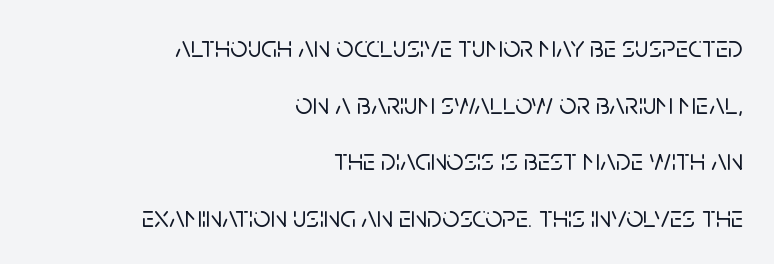
{"serif": "no", "italic": "no", "width": "normal", "stroke_contrast": "low", "x_height": "large", "monospaced": "no", "underline": "no", "align": "right", "line_spacing_ratio": 1.89, "letter_spacing": "normal", "letter_spacing_em": 0.0, "glyph_px": 30}
